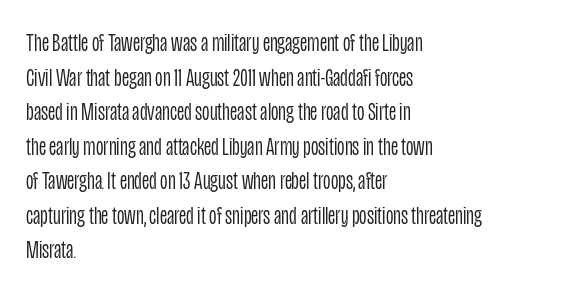
{"italic": "no", "bold": "no", "underline": "no", "align": "left", "line_spacing": "normal", "line_spacing_ratio": 1.33, "letter_spacing": "normal", "letter_spacing_em": 0.0, "glyph_px": 26}
